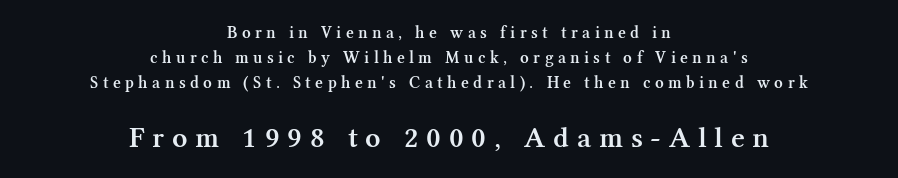
The image shows 30 px semibold serif type, upright; set centered, normal line spacing (1.46x), unusually wide letter spacing (+0.26 em), not underlined; the second (bottom) block is 1.76x larger; medium stroke contrast and a medium x-height.
